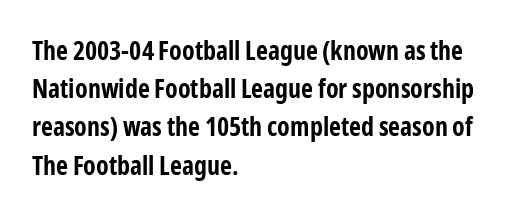
The image shows 26 px bold type, upright; set left-aligned, normal line spacing (1.47x), normal letter spacing, not underlined.
